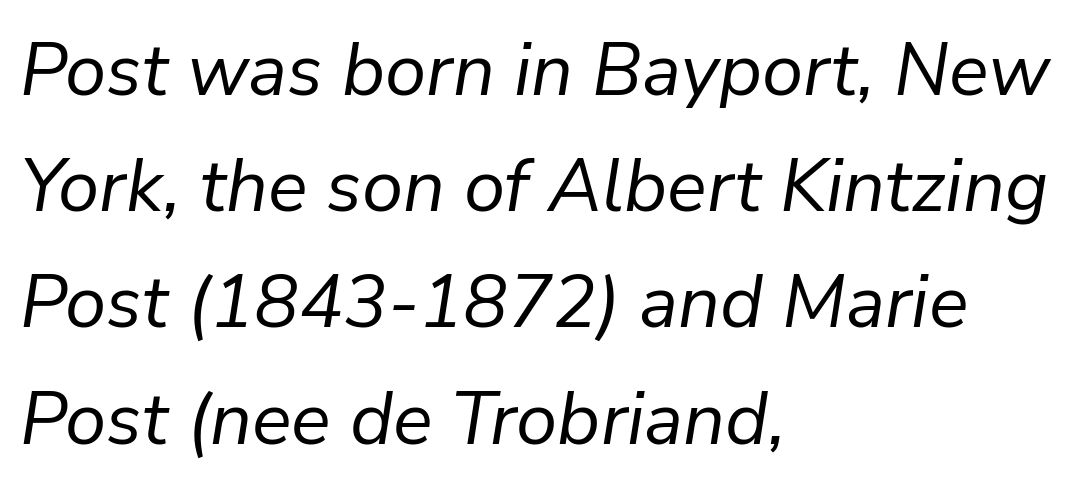
Q: Is the text bold? A: No.
Q: Is the text italic (slanted)? A: Yes, it leans right by about 9 degrees.
Q: Is the text underlined? A: No.
Q: How is the paragraph aligned? A: Left-aligned.
Q: Is the spacing between letters normal or unusually wide? A: Normal.
Q: Is the spacing between lines tight, normal or loose? A: Normal.
Q: Width (condensed, normal, or wide)? A: Normal.
Q: Stroke contrast? A: Low.
Q: x-height? A: Medium.
Q: Monospaced? A: No.
